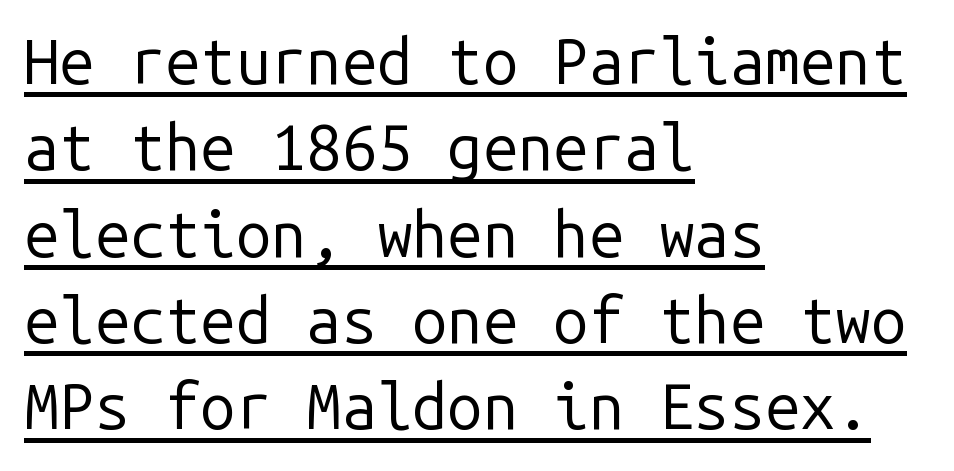
The image shows 63 px regular-weight sans-serif type, upright, monospaced; set left-aligned, normal line spacing (1.37x), normal letter spacing, underlined; low stroke contrast and a medium x-height.
